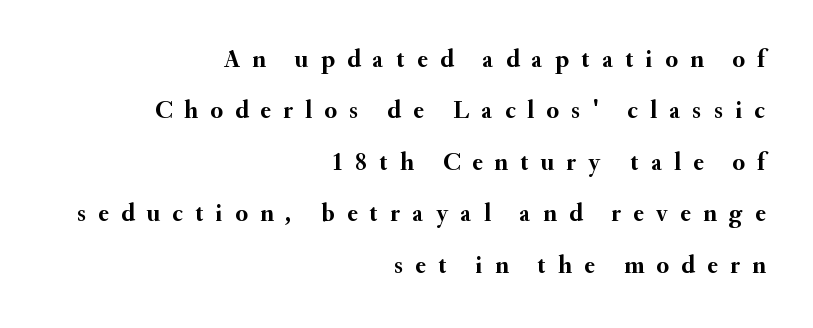
The image shows 25 px bold type, upright; set right-aligned, loose line spacing (2.06x), unusually wide letter spacing (+0.49 em), not underlined.
